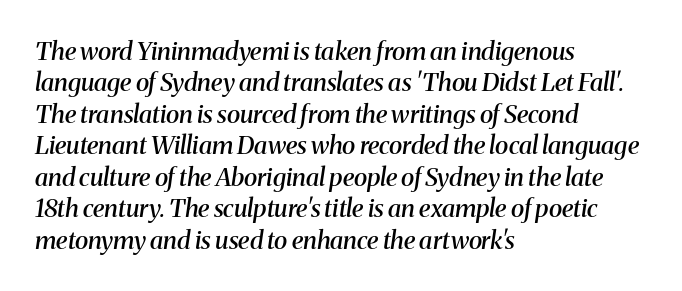
{"italic": "yes", "lean": "right", "slant_degrees": 8, "bold": "semi", "underline": "no", "align": "left", "line_spacing": "normal", "line_spacing_ratio": 1.26, "letter_spacing": "normal", "letter_spacing_em": 0.0, "glyph_px": 25}
